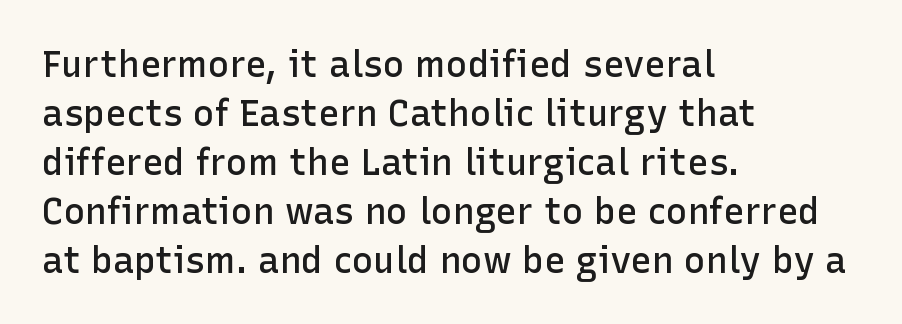
{"serif": "no", "italic": "no", "bold": "semi", "weight": "semibold", "width": "normal", "stroke_contrast": "low", "x_height": "medium", "monospaced": "no", "underline": "no", "align": "left", "line_spacing": "normal", "line_spacing_ratio": 1.36, "letter_spacing": "normal", "letter_spacing_em": 0.0, "glyph_px": 36}
